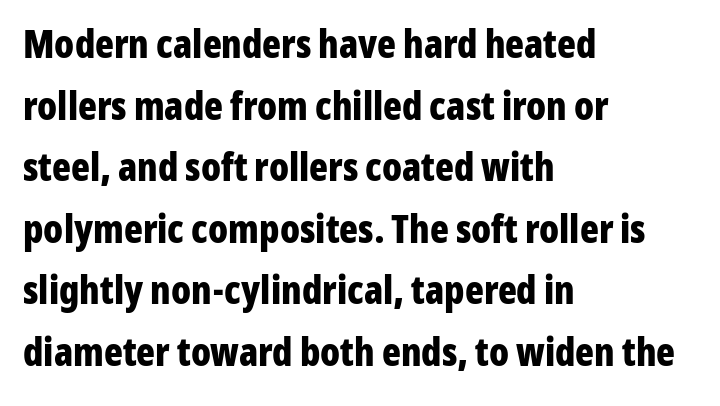
Q: Is the text bold? A: Yes.
Q: Is the text italic (slanted)? A: No, it is upright.
Q: Is the typeface a serif or a sans-serif typeface? A: Sans-serif.
Q: Is the text underlined? A: No.
Q: How is the paragraph aligned? A: Left-aligned.
Q: Is the spacing between letters normal or unusually wide? A: Normal.
Q: Is the spacing between lines tight, normal or loose? A: Normal.
Q: Width (condensed, normal, or wide)? A: Condensed.
Q: Stroke contrast? A: Low.
Q: x-height? A: Medium.
Q: Monospaced? A: No.
